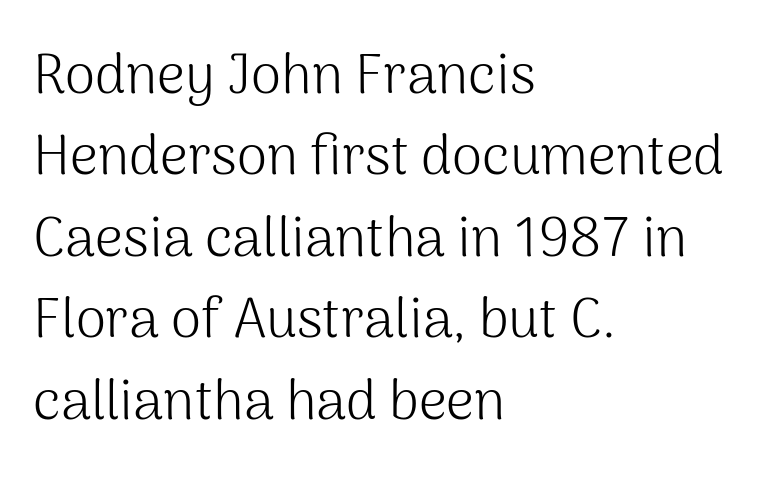
{"serif": "no", "italic": "no", "bold": "no", "weight": "light", "width": "normal", "stroke_contrast": "medium", "x_height": "medium", "monospaced": "no", "underline": "no", "align": "left", "line_spacing": "normal", "line_spacing_ratio": 1.48, "letter_spacing": "normal", "letter_spacing_em": 0.0, "glyph_px": 55}
